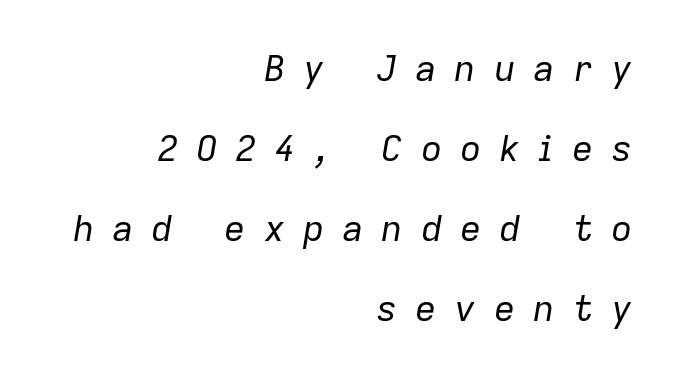
Q: Is the text bold? A: No.
Q: Is the text italic (slanted)? A: Yes, it leans right by about 9 degrees.
Q: Is the text underlined? A: No.
Q: How is the paragraph aligned? A: Right-aligned.
Q: Is the spacing between letters normal or unusually wide? A: Unusually wide.
Q: Is the spacing between lines tight, normal or loose? A: Loose.
Q: Width (condensed, normal, or wide)? A: Normal.
Q: Stroke contrast? A: Low.
Q: x-height? A: Medium.
Q: Monospaced? A: No.
